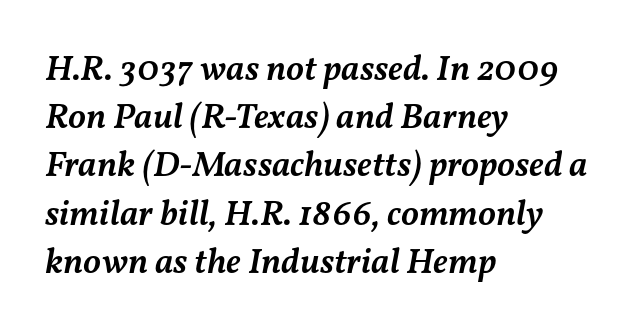
The image shows 36 px semibold type, italic (leaning right); set left-aligned, normal line spacing (1.34x), normal letter spacing, not underlined; medium stroke contrast and a medium x-height.
